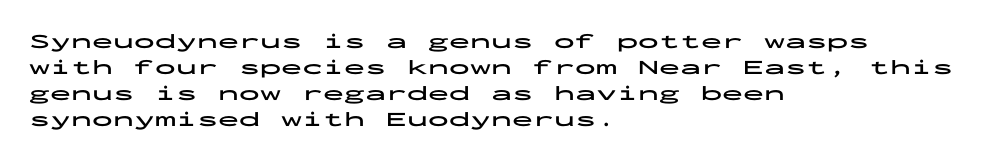
The strokes are fattened all the way to bold. Visually the block forms a straight wall on the left and a jagged coastline on the right. A typesetter would mark this as roman, not italic. The words here are not underlined.
